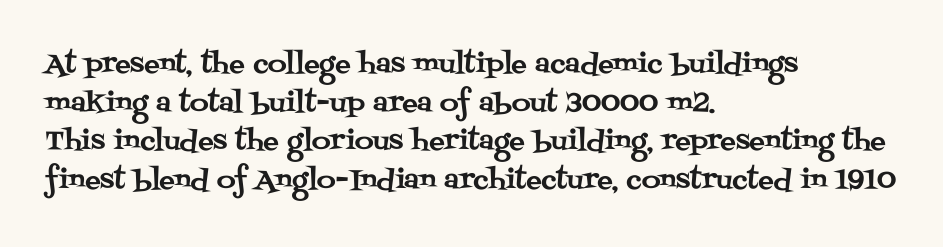
If you measured baseline to baseline, you'd find a middling distance. The line texture is even and compact thanks to regular tracking. Descender tails drop into unmarked territory. Posture: upright roman. Horizontally, the lines are justified to the leading edge only.
